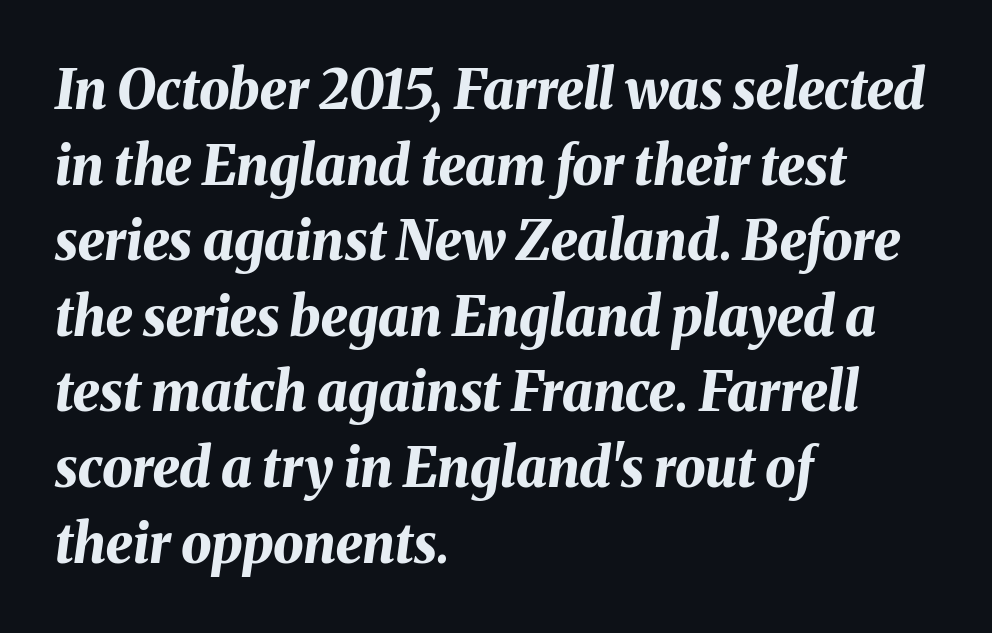
The image shows 54 px bold type, italic (leaning right); set left-aligned, normal line spacing (1.4x), normal letter spacing, not underlined; medium stroke contrast and a medium x-height.
